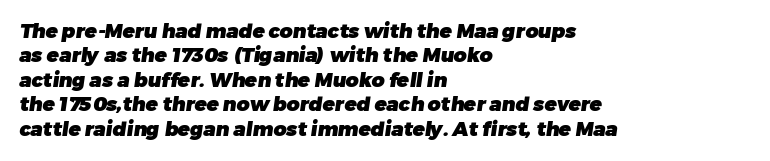
The image shows 20 px bold type; set left-aligned, line spacing 1.22x, normal letter spacing, not underlined.
